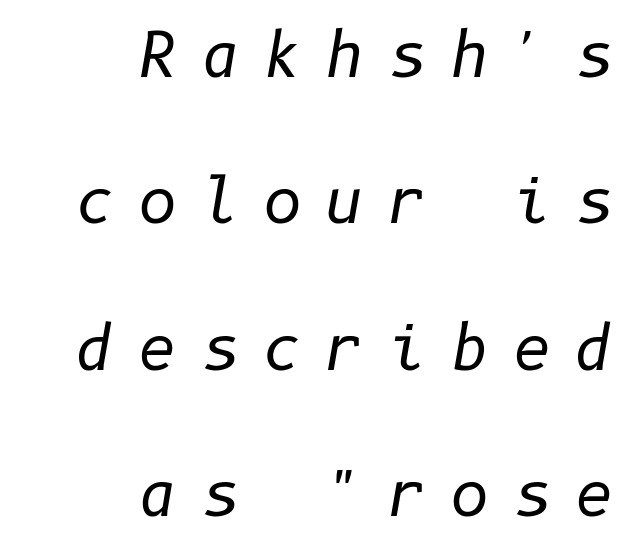
{"italic": "yes", "lean": "right", "slant_degrees": 10, "bold": "no", "weight": "regular", "width": "normal", "stroke_contrast": "low", "x_height": "medium", "underline": "no", "align": "right", "line_spacing": "loose", "line_spacing_ratio": 2.44, "letter_spacing": "wide", "letter_spacing_em": 0.39, "glyph_px": 60}
